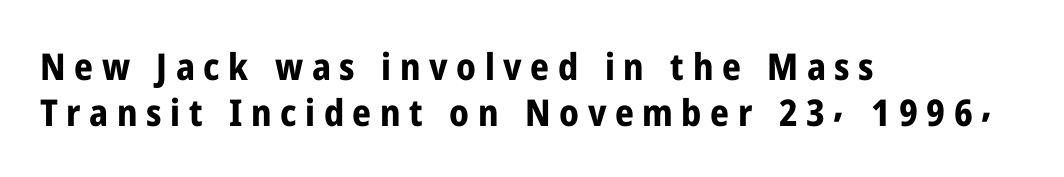
The image shows 37 px bold, condensed sans-serif type, upright; set left-aligned, line spacing 1.23x, unusually wide letter spacing (+0.23 em), not underlined; low stroke contrast and a medium x-height.
